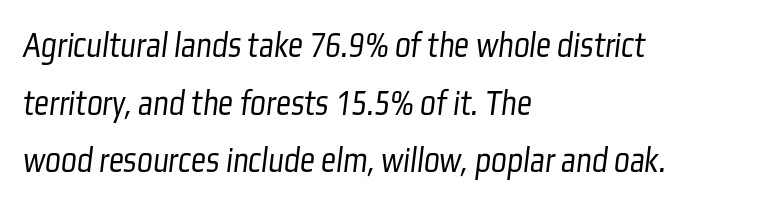
Q: Is the text bold? A: No.
Q: Is the typeface a serif or a sans-serif typeface? A: Sans-serif.
Q: Is the text underlined? A: No.
Q: How is the paragraph aligned? A: Left-aligned.
Q: Is the spacing between letters normal or unusually wide? A: Normal.
Q: Is the spacing between lines tight, normal or loose? A: Normal.
Q: Width (condensed, normal, or wide)? A: Condensed.
Q: Stroke contrast? A: Low.
Q: x-height? A: Medium.
Q: Monospaced? A: No.
